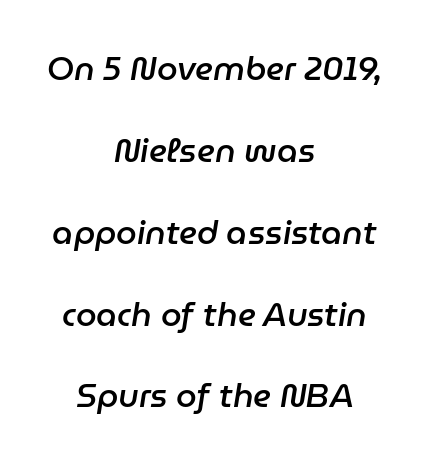
{"italic": "yes", "lean": "right", "slant_degrees": 9, "bold": "semi", "weight": "semibold", "width": "normal", "stroke_contrast": "low", "x_height": "medium", "monospaced": "no", "underline": "no", "align": "center", "line_spacing": "loose", "line_spacing_ratio": 2.48, "letter_spacing": "normal", "letter_spacing_em": 0.0, "glyph_px": 33}
